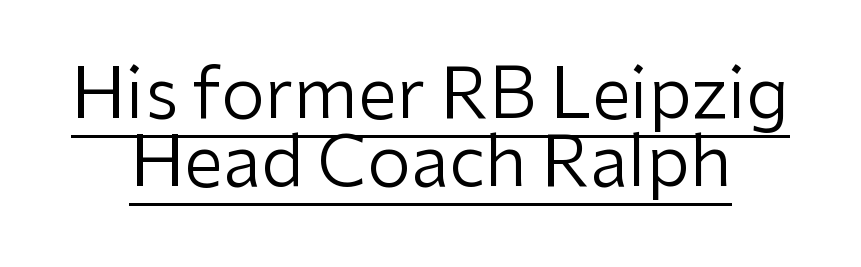
Each stroke keeps to a modest, everyday thickness or less. The characters display no serif detailing; their extremities are plain. Notice how the stems are strictly vertical — no italics here. Between one letter and the next there's only the usual sliver of space. This sample has the flowing, uneven cadence of proportional lettering.
